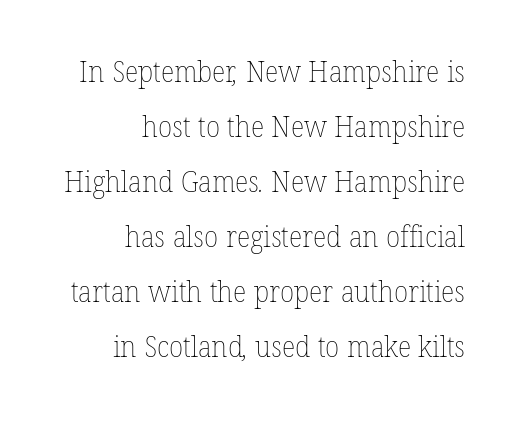
Q: Is the text bold? A: No.
Q: Is the text underlined? A: No.
Q: How is the paragraph aligned? A: Right-aligned.
Q: Is the spacing between letters normal or unusually wide? A: Normal.
Q: Is the spacing between lines tight, normal or loose? A: Loose.
Q: Width (condensed, normal, or wide)? A: Normal.
Q: Stroke contrast? A: Low.
Q: x-height? A: Medium.
Q: Monospaced? A: No.
